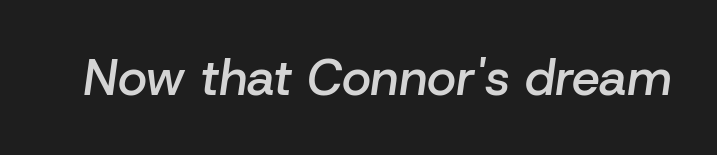
Q: Is the text bold? A: Semi-bold.
Q: Is the text italic (slanted)? A: Yes, it leans right by about 8 degrees.
Q: Is the text underlined? A: No.
Q: Is the spacing between letters normal or unusually wide? A: Normal.
Q: Width (condensed, normal, or wide)? A: Normal.
Q: Stroke contrast? A: Low.
Q: x-height? A: Medium.
Q: Monospaced? A: No.
